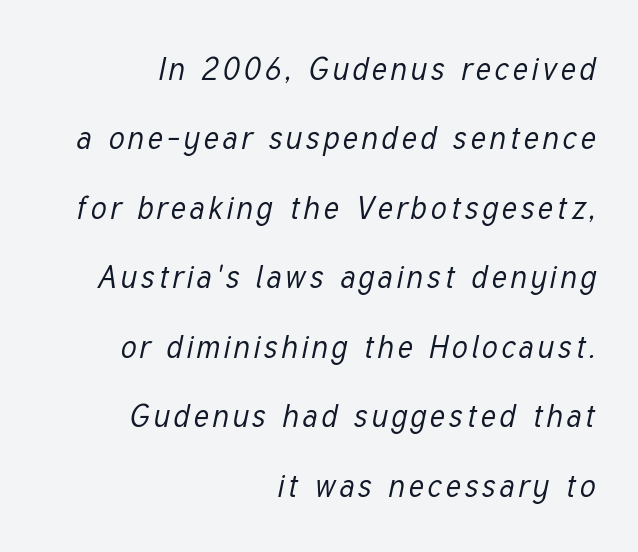
Q: Is the text bold? A: No.
Q: Is the text italic (slanted)? A: Yes, it leans right by about 12 degrees.
Q: Is the text underlined? A: No.
Q: How is the paragraph aligned? A: Right-aligned.
Q: Is the spacing between lines tight, normal or loose? A: Loose.
Q: Width (condensed, normal, or wide)? A: Condensed.
Q: Stroke contrast? A: Low.
Q: x-height? A: Medium.
Q: Monospaced? A: No.
